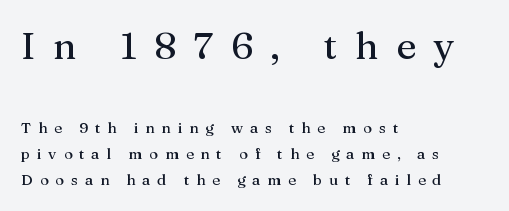
A student would call this left alignment; a typographer would say flush left, rag right. The font's upright variant was chosen for this text. Reading top to bottom, the characters get smaller at the block break. Is this a sans? No — the strokes have serifs. The rendering uses natural spacing where letterforms have individual widths.
